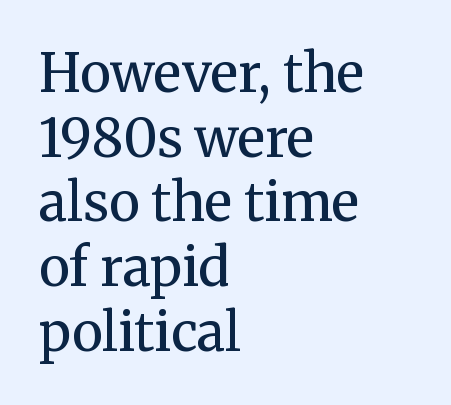
{"serif": "yes", "italic": "no", "bold": "no", "weight": "regular", "width": "normal", "stroke_contrast": "medium", "x_height": "medium", "monospaced": "no", "underline": "no", "align": "left", "line_spacing_ratio": 1.22, "letter_spacing": "normal", "letter_spacing_em": 0.0, "glyph_px": 53}
